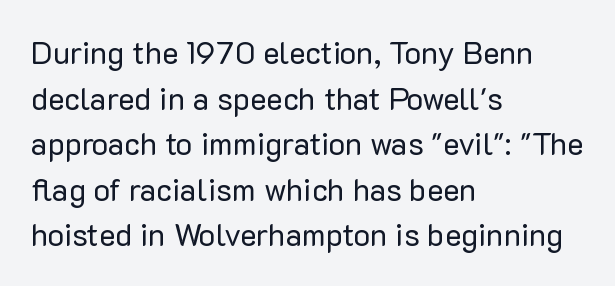
The lines sit at an ordinary, default distance from one another. Typographically, this falls in the sans-serif category. On a weight scale, this lands at 450 or below. Glyph-to-glyph distance matches everyday printed text. Beneath every word, the page is bare. Varying glyph widths throughout — classic text-font behaviour.
